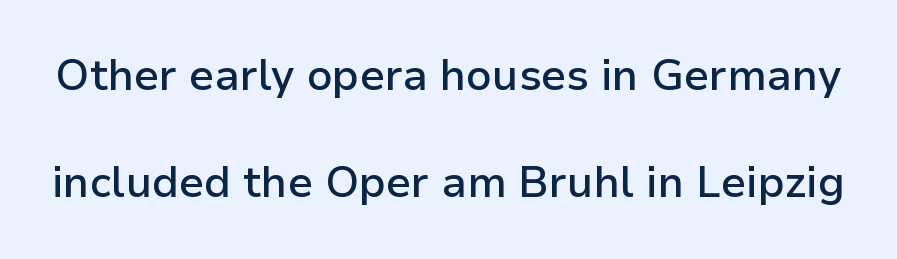
A typesetter would call this proportional, since set widths differ per character. Characters follow at the spacing the type designer built in. This block would shrink considerably if given ordinary leading; it's expanded now. Weight check: semibold — heavier than regular, not quite bold. Words float on clear page, feet unadorned.
